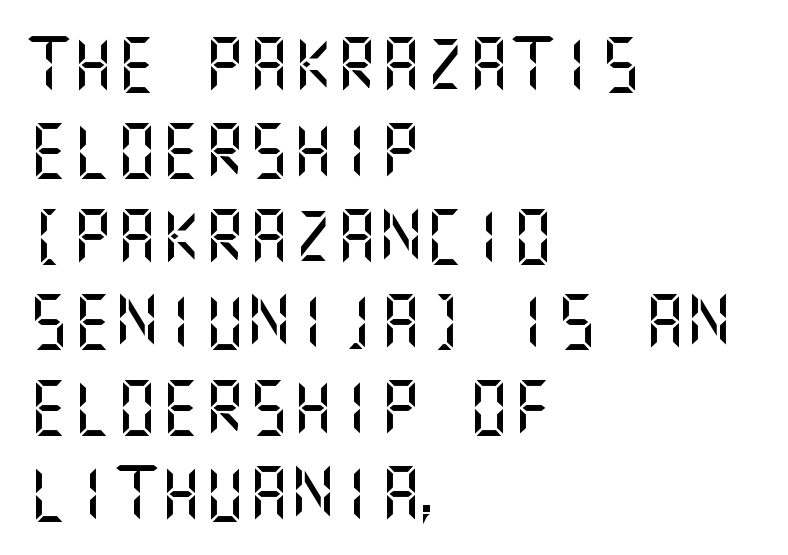
{"serif": "no", "italic": "no", "width": "normal", "stroke_contrast": "medium", "x_height": "large", "underline": "no", "align": "left", "line_spacing": "normal", "line_spacing_ratio": 1.56, "letter_spacing": "normal", "letter_spacing_em": 0.0, "glyph_px": 55}
